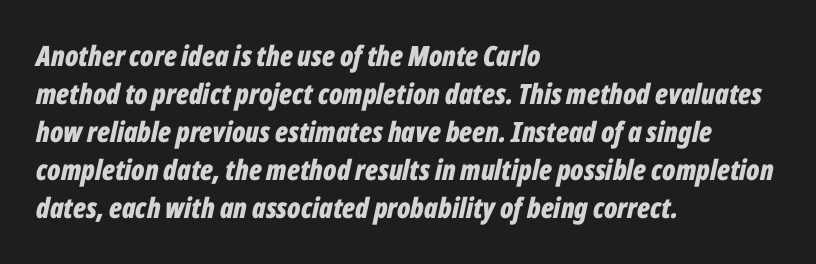
Stroke thickness is high; the sample reads as a true bold. Words appear dense and cohesive because spacing is normal. The space beneath each line is pristine and unruled. You could not count columns in this text — the font is proportionally spaced.
